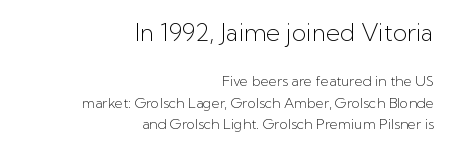
Q: Is the text bold? A: No.
Q: Is the text italic (slanted)? A: No, it is upright.
Q: Is the text underlined? A: No.
Q: How is the paragraph aligned? A: Right-aligned.
Q: Is the spacing between letters normal or unusually wide? A: Normal.
Q: Is the spacing between lines tight, normal or loose? A: Normal.
Q: Which block of text is set in a larger size, the first (top) or the second (bottom)? A: The first (top) one.
